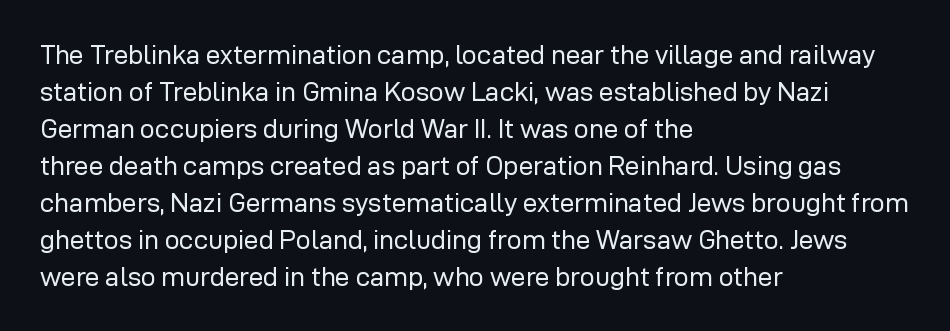
{"italic": "no", "bold": "no", "underline": "no", "align": "left", "line_spacing": "normal", "line_spacing_ratio": 1.42, "letter_spacing": "normal", "letter_spacing_em": 0.0, "glyph_px": 26}
